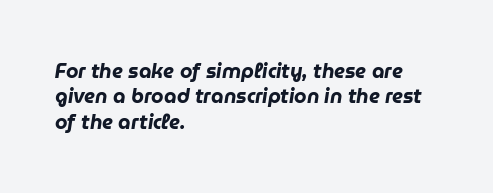
{"italic": "yes", "lean": "right", "slant_degrees": 9, "bold": "yes", "underline": "no", "align": "left", "line_spacing": "normal", "line_spacing_ratio": 1.27, "letter_spacing": "normal", "letter_spacing_em": 0.0, "glyph_px": 20}
